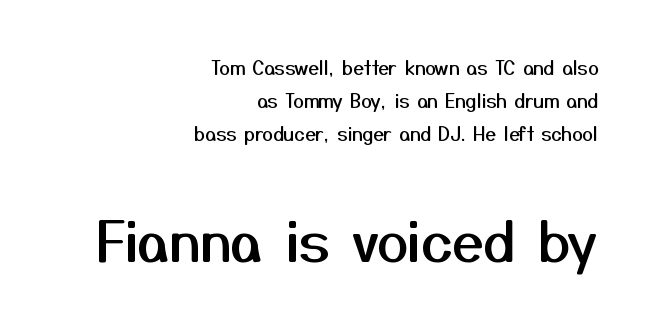
{"serif": "no", "italic": "no", "width": "normal", "stroke_contrast": "medium", "x_height": "medium", "monospaced": "no", "underline": "no", "align": "right", "line_spacing_ratio": 1.75, "letter_spacing": "normal", "letter_spacing_em": 0.0, "larger_block": "second", "size_ratio": 2.95, "glyph_px": 56}
